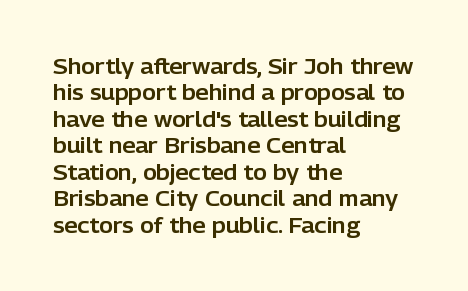
Is there much room between lines? A standard amount, neither cramped nor airy. The line texture is even and compact thanks to regular tracking. In terms of posture, this sample is upright. The paragraph has a hard left edge and a soft right edge. The strip under each line holds only bare page.
